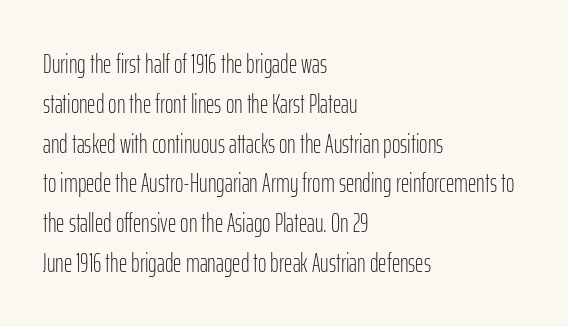
The image shows 26 px text type, upright; set left-aligned, normal line spacing (1.53x), normal letter spacing, not underlined.
